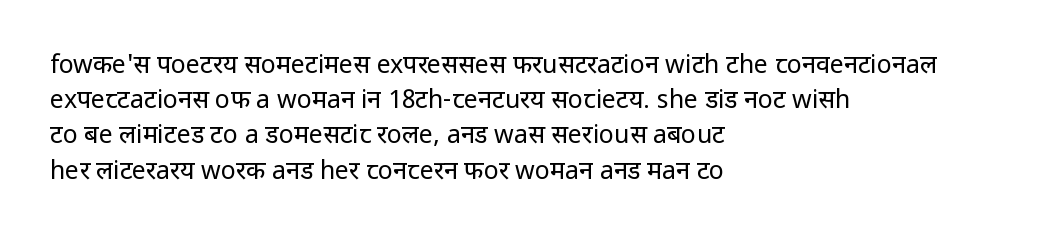
Q: Is the text bold? A: No.
Q: Is the text italic (slanted)? A: No, it is upright.
Q: Is the text underlined? A: No.
Q: How is the paragraph aligned? A: Left-aligned.
Q: Is the spacing between letters normal or unusually wide? A: Normal.
Q: Is the spacing between lines tight, normal or loose? A: Normal.
